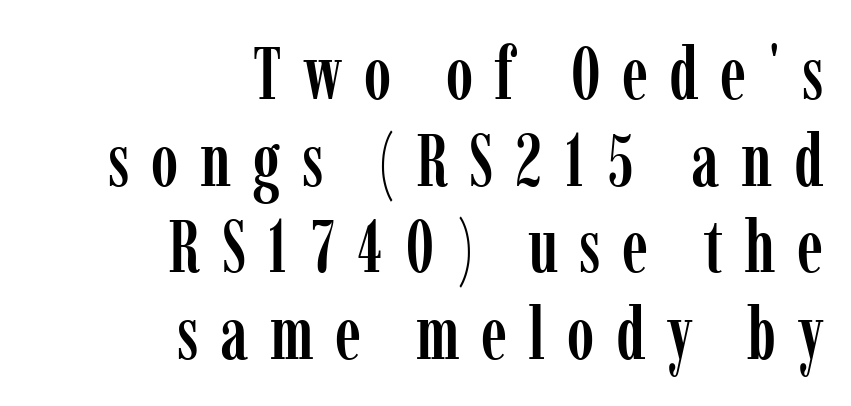
The image shows 74 px condensed serif type, upright; set right-aligned, line spacing 1.17x, unusually wide letter spacing (+0.29 em), not underlined; low stroke contrast and a medium x-height.
